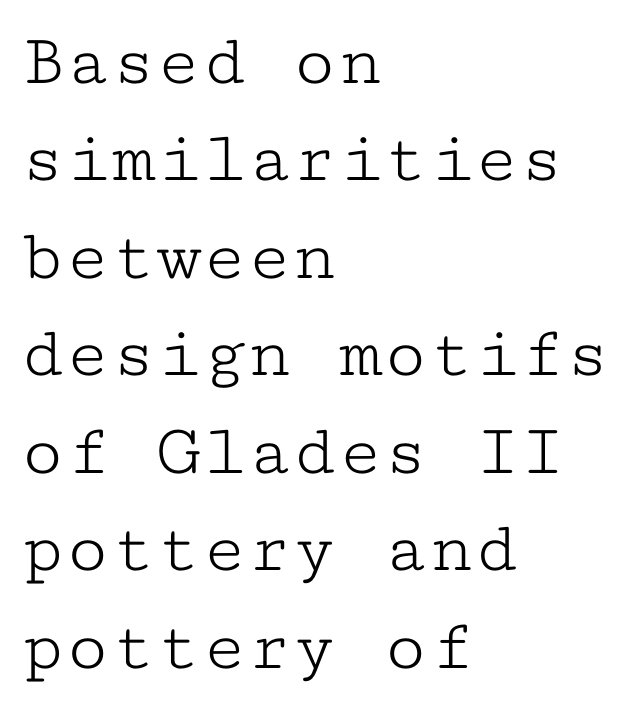
You could count columns in this text — the font is strictly monospaced. This is not heavy type; no bold has been used. A clean baseline with only descenders dipping below it. This rendering leaves character spacing at its baseline value. Horizontal bands of white between lines are of average thickness. Horizontally, the lines are justified to the leading edge only.
